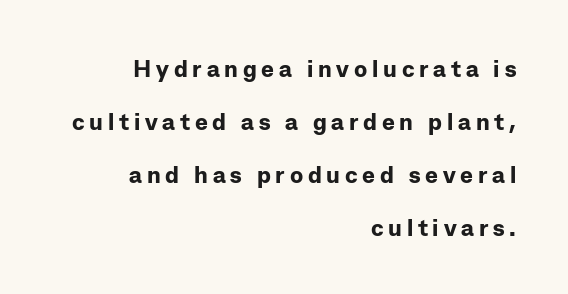
The gap between lines stays unmarked. Each line ends at the same right margin while the left side varies. Every letter is thick-stroked: bold, no question. What's the leading like? Stretched, with rows far apart.
